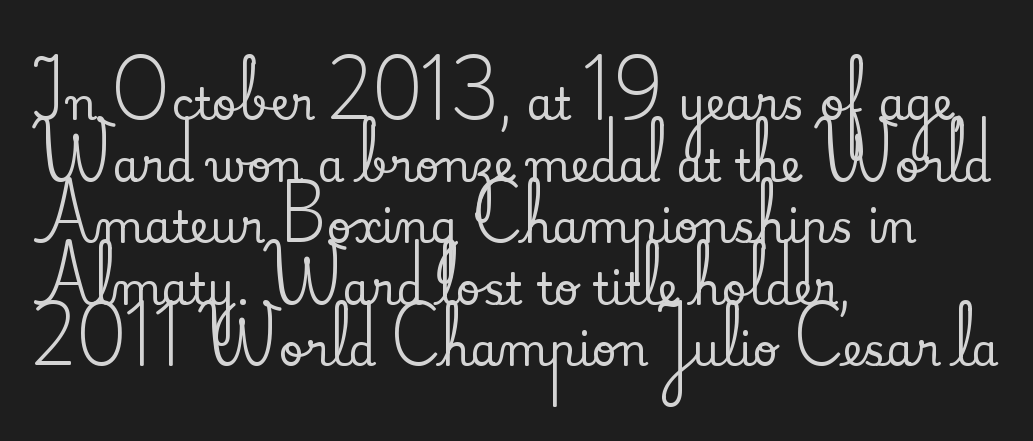
Q: Is the text italic (slanted)? A: No, it is upright.
Q: Is the typeface a serif or a sans-serif typeface? A: Serif.
Q: Is the text underlined? A: No.
Q: How is the paragraph aligned? A: Left-aligned.
Q: Is the spacing between letters normal or unusually wide? A: Normal.
Q: Is the spacing between lines tight, normal or loose? A: Normal.
Q: Width (condensed, normal, or wide)? A: Normal.
Q: Stroke contrast? A: Medium.
Q: x-height? A: Small.
Q: Monospaced? A: No.
